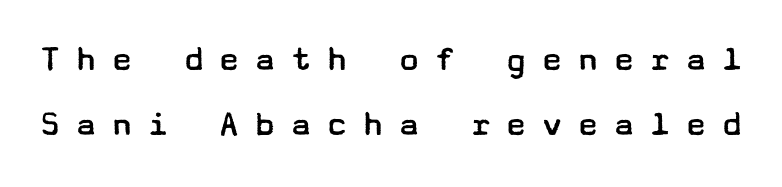
Type style note: lacks serifs. The strokes are not fattened; the text isn't bold. The space beneath each line is pristine and unruled. The rendering inserts visible extra space after every character.
